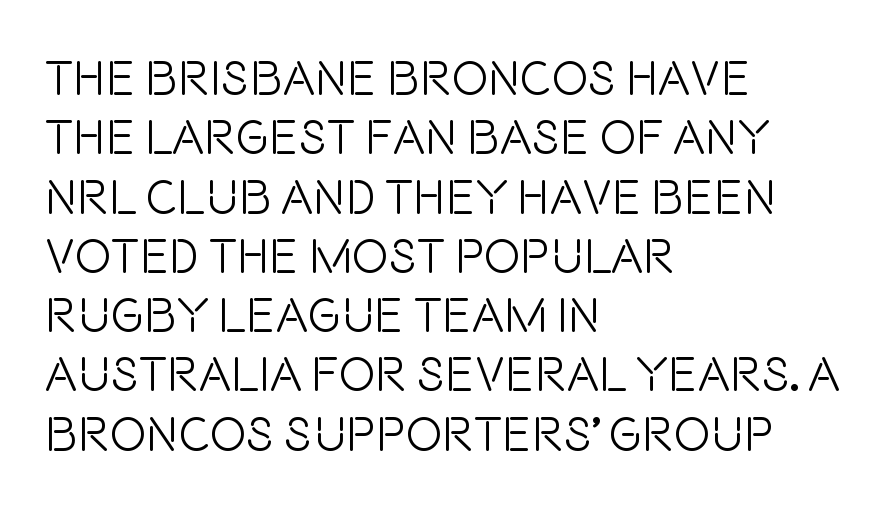
{"serif": "no", "italic": "no", "bold": "no", "weight": "light", "width": "condensed", "stroke_contrast": "low", "x_height": "large", "monospaced": "no", "underline": "no", "align": "left", "line_spacing_ratio": 1.21, "letter_spacing": "normal", "letter_spacing_em": 0.0, "glyph_px": 49}
